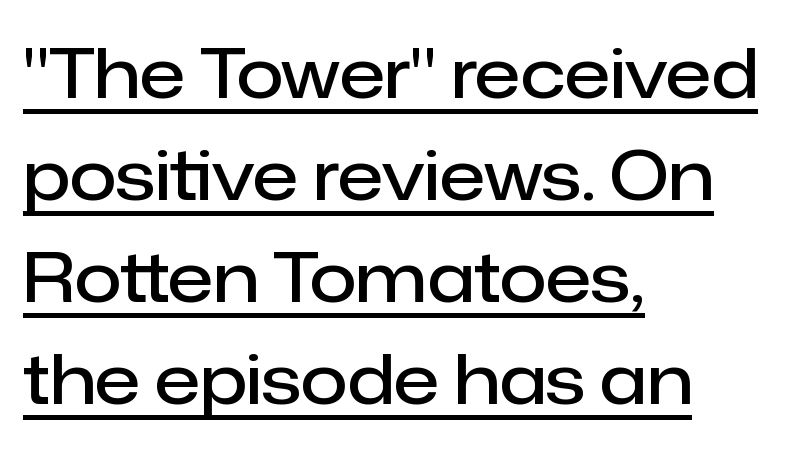
The image shows 68 px semibold sans-serif type, upright; set left-aligned, normal line spacing (1.5x), normal letter spacing, underlined; low stroke contrast and a medium x-height.
